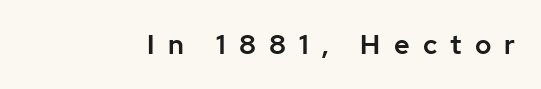
The image shows 27 px text type, upright; set unusually wide letter spacing (+0.49 em), not underlined.
